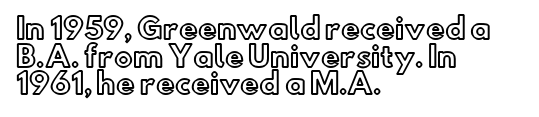
The image shows 28 px text type, upright; set left-aligned, tight line spacing (0.99x), normal letter spacing, not underlined; a small x-height.
